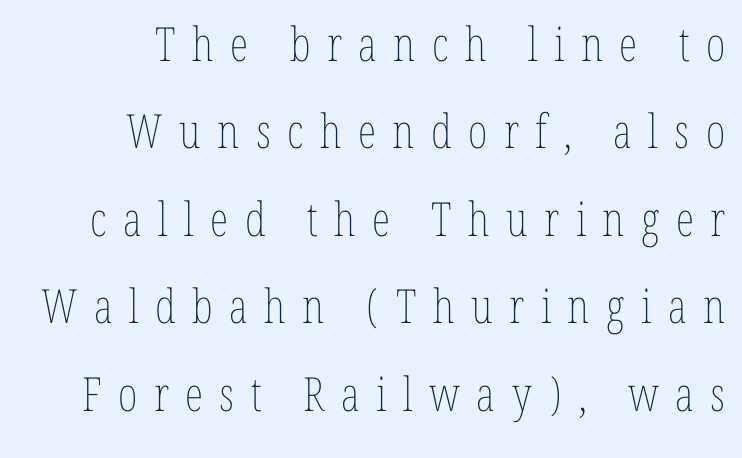
Q: Is the text bold? A: No.
Q: Is the text italic (slanted)? A: No, it is upright.
Q: Is the text underlined? A: No.
Q: How is the paragraph aligned? A: Right-aligned.
Q: Is the spacing between letters normal or unusually wide? A: Unusually wide.
Q: Width (condensed, normal, or wide)? A: Condensed.
Q: Stroke contrast? A: Low.
Q: x-height? A: Medium.
Q: Monospaced? A: No.
